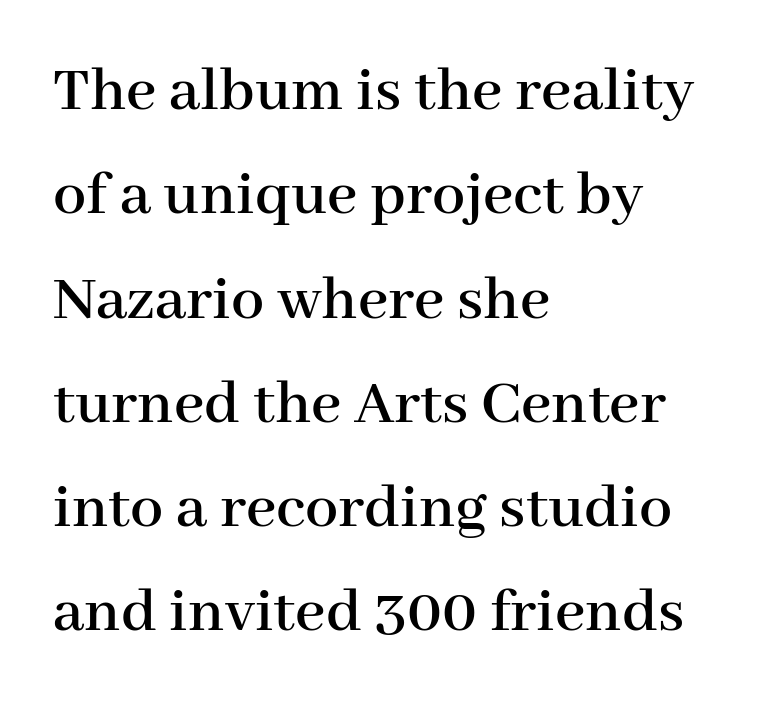
{"serif": "yes", "italic": "no", "width": "normal", "stroke_contrast": "high", "x_height": "medium", "monospaced": "no", "underline": "no", "align": "left", "line_spacing": "normal", "line_spacing_ratio": 1.58, "letter_spacing": "normal", "letter_spacing_em": 0.0, "glyph_px": 66}
